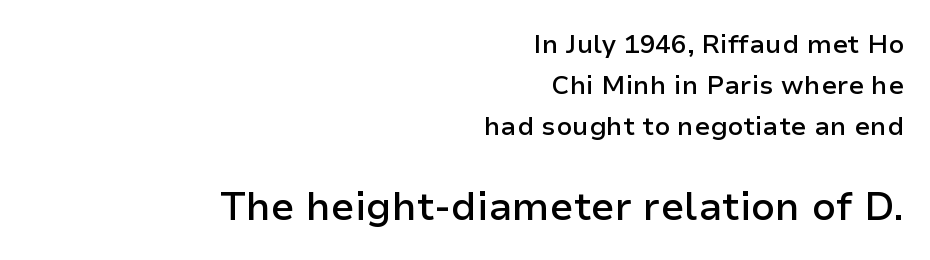
{"serif": "no", "italic": "no", "bold": "semi", "weight": "semibold", "width": "normal", "stroke_contrast": "low", "x_height": "medium", "monospaced": "no", "underline": "no", "align": "right", "line_spacing": "normal", "line_spacing_ratio": 1.57, "letter_spacing": "normal", "letter_spacing_em": 0.0, "larger_block": "second", "size_ratio": 1.5, "glyph_px": 39}
